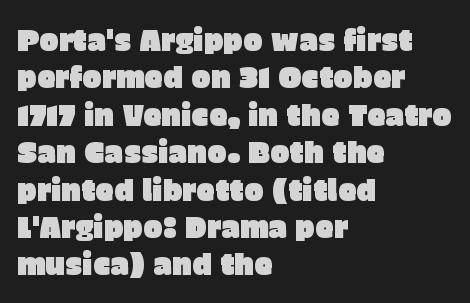
{"serif": "no", "italic": "no", "width": "normal", "stroke_contrast": "low", "x_height": "large", "monospaced": "no", "underline": "no", "align": "left", "line_spacing": "normal", "line_spacing_ratio": 1.29, "letter_spacing": "normal", "letter_spacing_em": 0.0, "glyph_px": 29}
